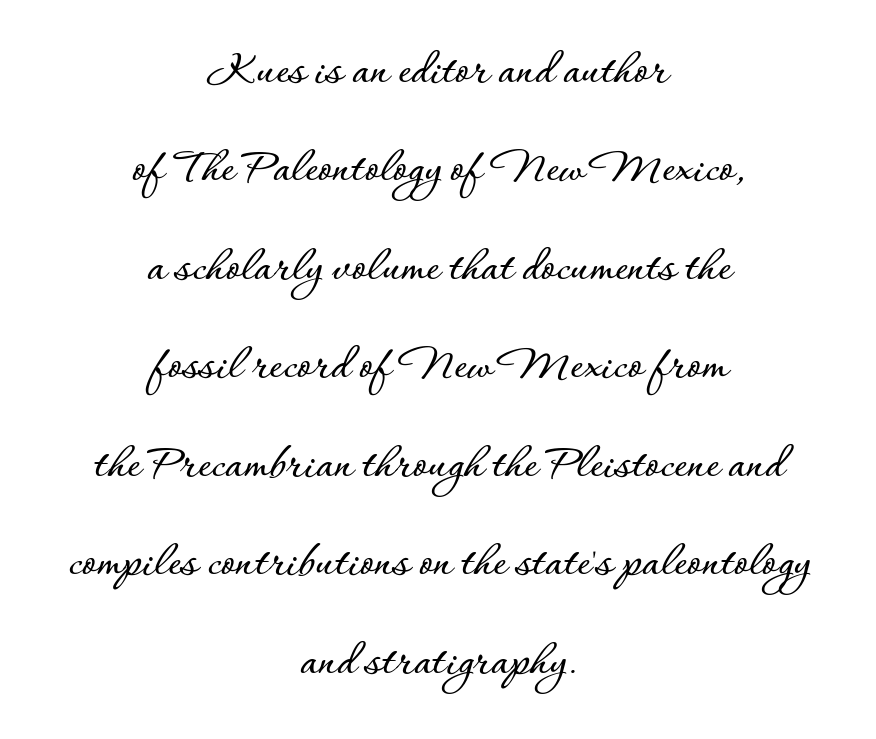
The image shows 50 px text type; set centered, loose line spacing (1.97x), normal letter spacing, not underlined; low stroke contrast and a small x-height.
